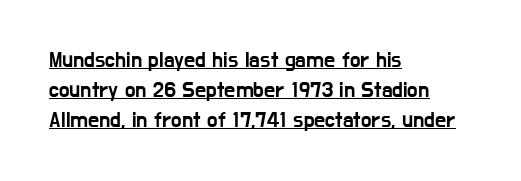
The image shows 22 px text type, upright; set left-aligned, normal line spacing (1.36x), normal letter spacing, underlined.
